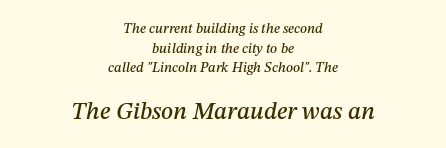
The image shows 24 px text type, italic (leaning right); set centered, normal line spacing (1.41x), normal letter spacing, not underlined; the second (bottom) block is 1.71x larger.
